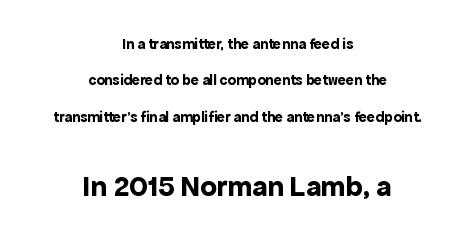
Q: Is the text bold? A: Yes.
Q: Is the text italic (slanted)? A: No, it is upright.
Q: Is the typeface a serif or a sans-serif typeface? A: Sans-serif.
Q: Is the text underlined? A: No.
Q: How is the paragraph aligned? A: Centered.
Q: Is the spacing between letters normal or unusually wide? A: Normal.
Q: Is the spacing between lines tight, normal or loose? A: Loose.
Q: Which block of text is set in a larger size, the first (top) or the second (bottom)? A: The second (bottom) one.
Q: Width (condensed, normal, or wide)? A: Normal.
Q: x-height? A: Medium.
Q: Monospaced? A: No.
